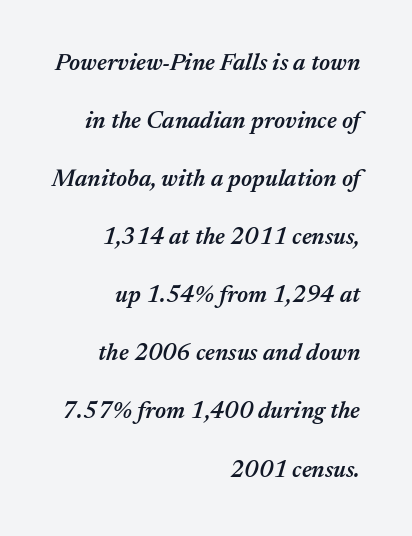
{"italic": "yes", "lean": "right", "slant_degrees": 17, "bold": "semi", "underline": "no", "align": "right", "line_spacing": "loose", "line_spacing_ratio": 2.42, "letter_spacing": "normal", "letter_spacing_em": 0.0, "glyph_px": 24}
